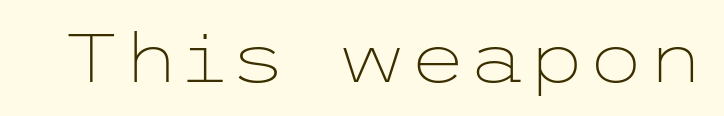
Q: Is the text bold? A: No.
Q: Is the text italic (slanted)? A: No, it is upright.
Q: Is the typeface a serif or a sans-serif typeface? A: Sans-serif.
Q: Is the text underlined? A: No.
Q: Is the spacing between letters normal or unusually wide? A: Normal.
Q: Width (condensed, normal, or wide)? A: Wide.
Q: Stroke contrast? A: Low.
Q: x-height? A: Medium.
